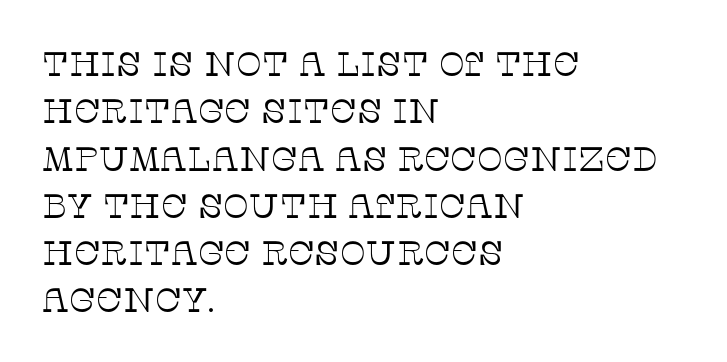
Q: Is the text bold? A: No.
Q: Is the text italic (slanted)? A: No, it is upright.
Q: Is the typeface a serif or a sans-serif typeface? A: Serif.
Q: Is the text underlined? A: No.
Q: How is the paragraph aligned? A: Left-aligned.
Q: Is the spacing between letters normal or unusually wide? A: Normal.
Q: Is the spacing between lines tight, normal or loose? A: Normal.
Q: Width (condensed, normal, or wide)? A: Normal.
Q: Stroke contrast? A: Low.
Q: x-height? A: Large.
Q: Monospaced? A: No.
